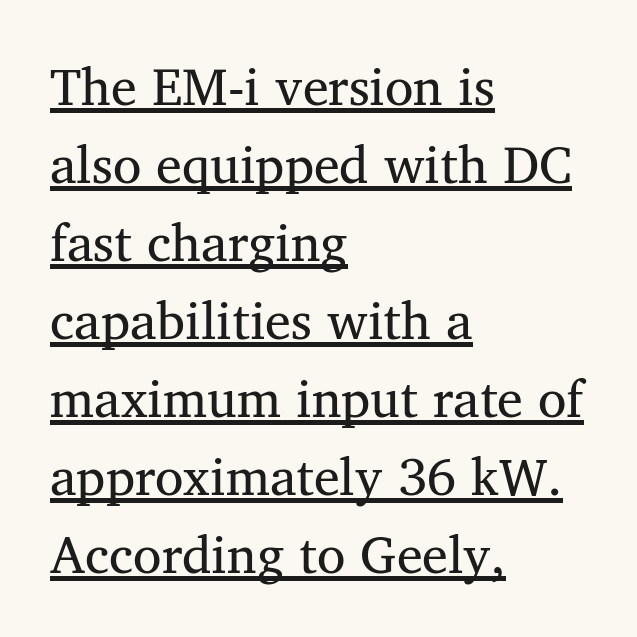
{"serif": "yes", "italic": "no", "bold": "no", "weight": "regular", "width": "normal", "stroke_contrast": "medium", "x_height": "medium", "monospaced": "no", "underline": "yes", "align": "left", "line_spacing": "normal", "line_spacing_ratio": 1.5, "letter_spacing": "normal", "letter_spacing_em": 0.0, "glyph_px": 52}
